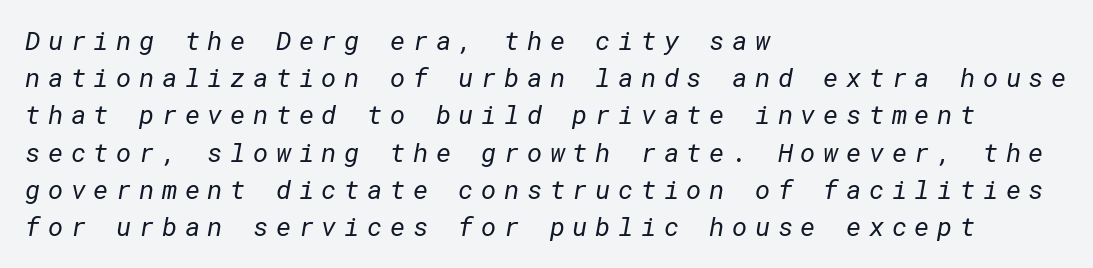
Is the block centered? No — it sits flush against the left margin. This sample uses expanded letter spacing, leaving extra air between glyphs. Lines of text with bare space underneath. Heft: none added — not bold. How would I describe the line gaps? Plain and ordinary.
